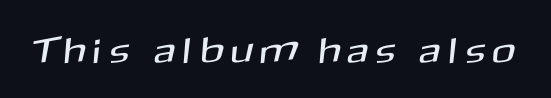
{"serif": "no", "width": "normal", "stroke_contrast": "medium", "x_height": "medium", "monospaced": "no", "underline": "no", "letter_spacing": "wide", "letter_spacing_em": 0.25, "glyph_px": 36}
